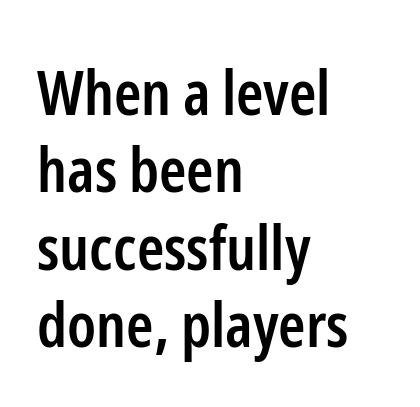
Q: Is the text bold? A: Semi-bold.
Q: Is the text italic (slanted)? A: No, it is upright.
Q: Is the typeface a serif or a sans-serif typeface? A: Sans-serif.
Q: Is the text underlined? A: No.
Q: How is the paragraph aligned? A: Left-aligned.
Q: Is the spacing between letters normal or unusually wide? A: Normal.
Q: Is the spacing between lines tight, normal or loose? A: Normal.
Q: Width (condensed, normal, or wide)? A: Condensed.
Q: Stroke contrast? A: Low.
Q: x-height? A: Medium.
Q: Monospaced? A: No.
